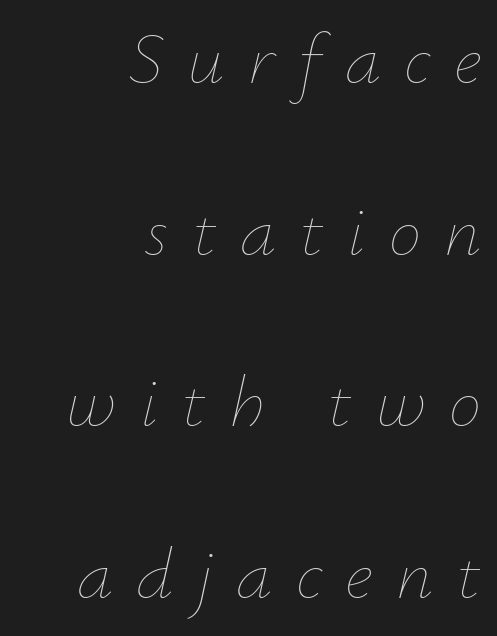
Q: Is the text bold? A: No.
Q: Is the text italic (slanted)? A: Yes, it leans right by about 12 degrees.
Q: Is the text underlined? A: No.
Q: How is the paragraph aligned? A: Right-aligned.
Q: Is the spacing between letters normal or unusually wide? A: Unusually wide.
Q: Is the spacing between lines tight, normal or loose? A: Loose.
Q: Width (condensed, normal, or wide)? A: Normal.
Q: Stroke contrast? A: Low.
Q: x-height? A: Small.
Q: Monospaced? A: No.
